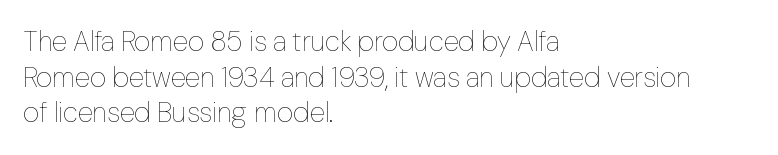
Check under the words: just untouched page. Tracking here is standard; glyphs follow each other at the usual distance. What's the leading like? Ordinary, nothing unusual. Note the varied advance widths — an 'i' is clearly narrower than an 'm'. Summary of weight: not heavy and not bold. The paragraph shown leans on its left margin.
